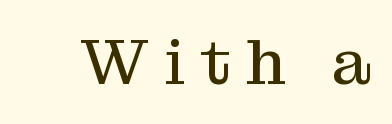
The image shows 65 px regular-weight serif type, upright; set unusually wide letter spacing (+0.24 em), not underlined; medium stroke contrast and a medium x-height.
